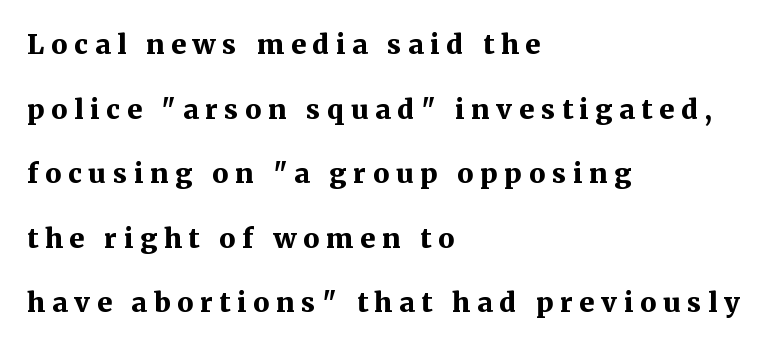
Does the lettering tilt? It doesn't — this is upright. The paragraph has a hard left edge and a soft right edge. Any mark beneath the type? The region is blank. These words are printed bold, with thick strokes throughout. The rendering inserts visible extra space after every character. Quick note: interline space is abundant.
